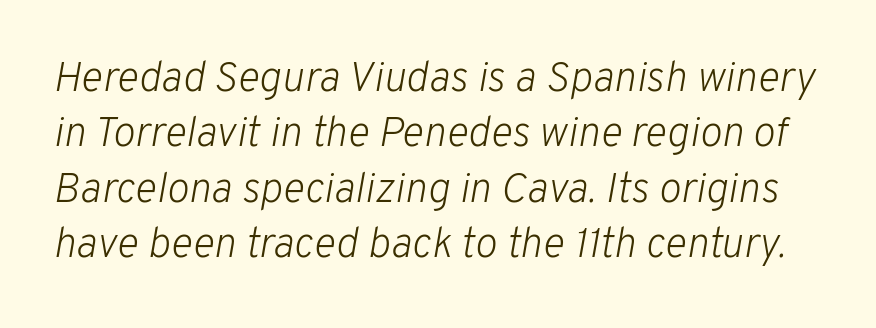
A typesetter would call this leading conventional body-copy spacing. Tracking here is standard; glyphs follow each other at the usual distance. Quick note: underline off. Compared with a typical body face, this is equally light or lighter still.
